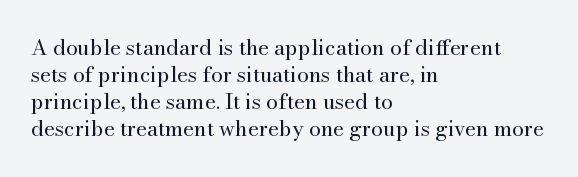
Q: Is the text bold? A: No.
Q: Is the text italic (slanted)? A: No, it is upright.
Q: Is the text underlined? A: No.
Q: How is the paragraph aligned? A: Left-aligned.
Q: Is the spacing between letters normal or unusually wide? A: Normal.
Q: Is the spacing between lines tight, normal or loose? A: Normal.
